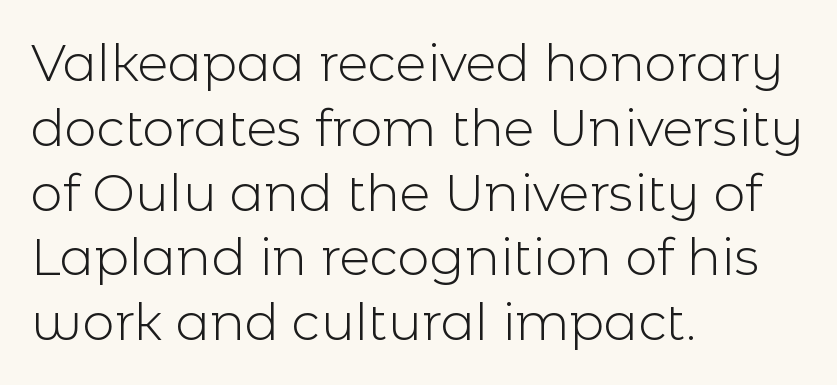
{"serif": "no", "italic": "no", "bold": "no", "weight": "light", "width": "normal", "x_height": "medium", "monospaced": "no", "underline": "no", "align": "left", "line_spacing": "normal", "line_spacing_ratio": 1.27, "letter_spacing": "normal", "letter_spacing_em": 0.0, "glyph_px": 51}
